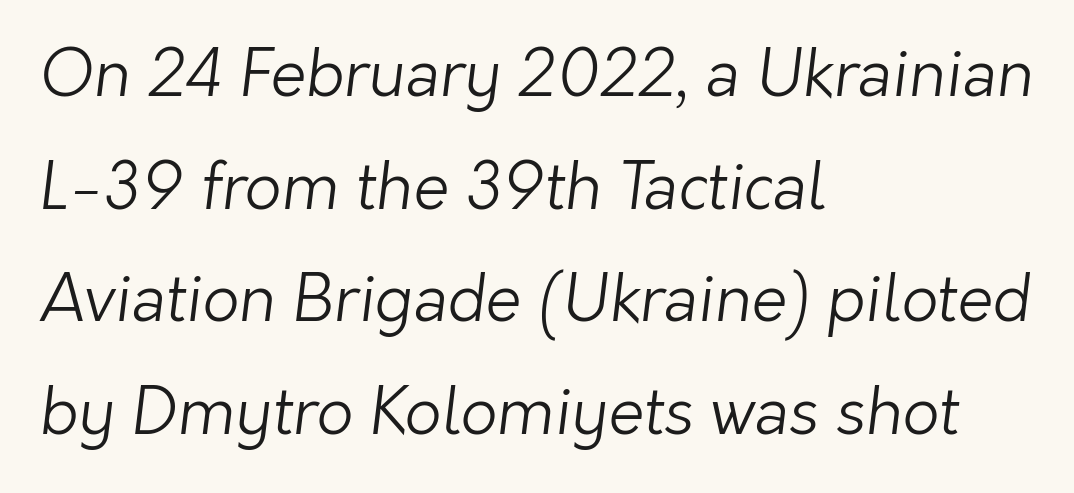
{"serif": "no", "bold": "no", "weight": "light", "width": "normal", "stroke_contrast": "low", "x_height": "medium", "monospaced": "no", "underline": "no", "align": "left", "line_spacing_ratio": 1.76, "letter_spacing": "normal", "letter_spacing_em": 0.0, "glyph_px": 64}
